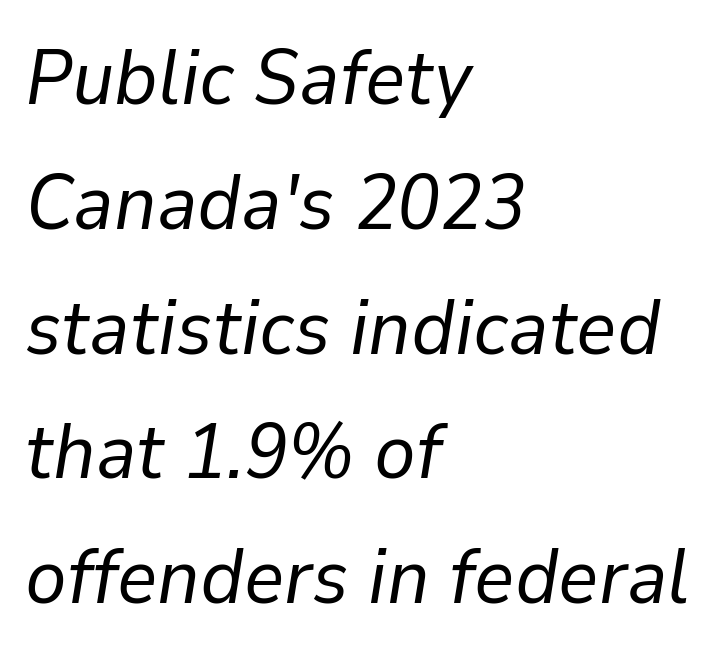
Q: Is the text bold? A: No.
Q: Is the text italic (slanted)? A: Yes, it leans right by about 9 degrees.
Q: Is the text underlined? A: No.
Q: How is the paragraph aligned? A: Left-aligned.
Q: Is the spacing between letters normal or unusually wide? A: Normal.
Q: Is the spacing between lines tight, normal or loose? A: Normal.
Q: Width (condensed, normal, or wide)? A: Normal.
Q: Stroke contrast? A: Low.
Q: x-height? A: Medium.
Q: Monospaced? A: No.
